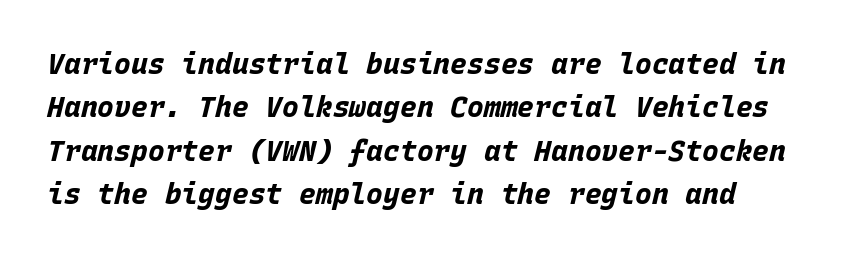
{"italic": "yes", "lean": "right", "slant_degrees": 15, "bold": "yes", "weight": "bold", "width": "normal", "stroke_contrast": "low", "x_height": "large", "monospaced": "yes", "underline": "no", "line_spacing": "normal", "line_spacing_ratio": 1.55, "letter_spacing": "normal", "letter_spacing_em": 0.0, "glyph_px": 28}
